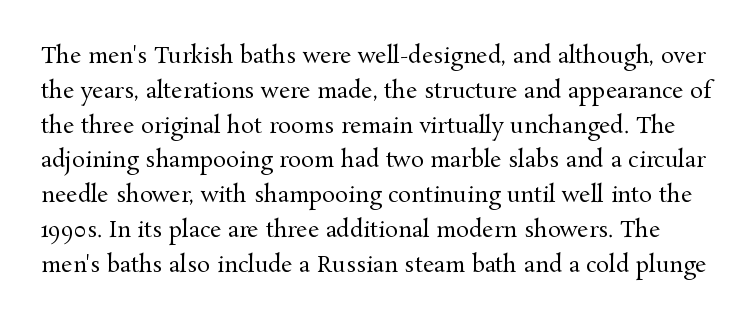
Summary of vertical rhythm: regular, with standard interline spacing. Nobody touched the tracking dial on this one. Each row of text sits above clean, open space. A quiet, ordinary-to-light weight characterises the typeface. The typography opts for an upright posture over an oblique one.
